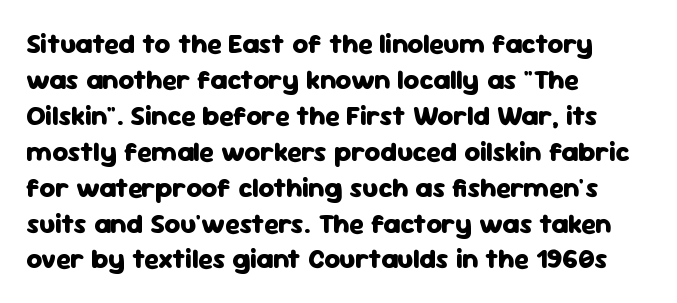
The image shows 27 px bold type, upright; set left-aligned, normal line spacing (1.33x), normal letter spacing, not underlined.
